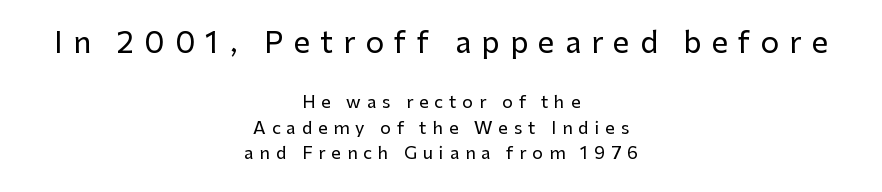
Does extra space separate the letters? Yes, quite a lot of it. Type without underlining. The specimen reads as upright at a glance. The rag falls on both sides of this text block equally.
